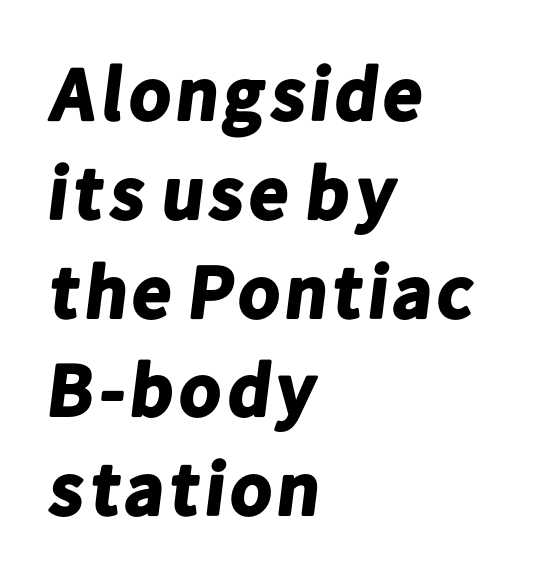
The image shows 76 px bold sans-serif type; set left-aligned, normal line spacing (1.3x), normal letter spacing, not underlined; low stroke contrast and a medium x-height.
